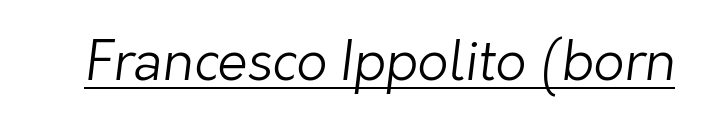
{"serif": "no", "bold": "no", "weight": "light", "width": "normal", "stroke_contrast": "low", "x_height": "medium", "monospaced": "no", "underline": "yes", "letter_spacing": "normal", "letter_spacing_em": 0.0, "glyph_px": 54}
